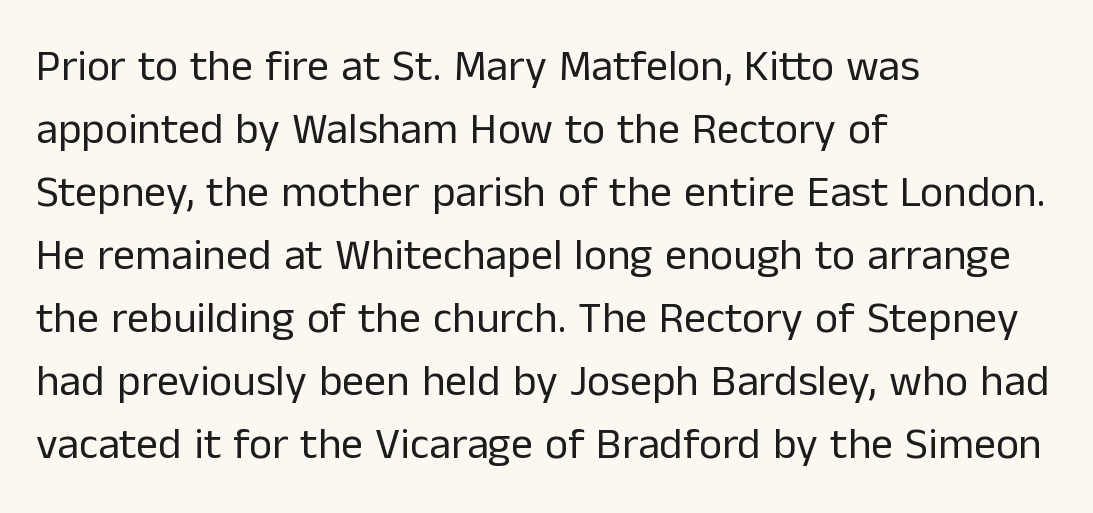
Q: Is the text bold? A: No.
Q: Is the text italic (slanted)? A: No, it is upright.
Q: Is the typeface a serif or a sans-serif typeface? A: Sans-serif.
Q: Is the text underlined? A: No.
Q: How is the paragraph aligned? A: Left-aligned.
Q: Is the spacing between letters normal or unusually wide? A: Normal.
Q: Is the spacing between lines tight, normal or loose? A: Normal.
Q: Width (condensed, normal, or wide)? A: Normal.
Q: Stroke contrast? A: Low.
Q: x-height? A: Medium.
Q: Monospaced? A: No.
